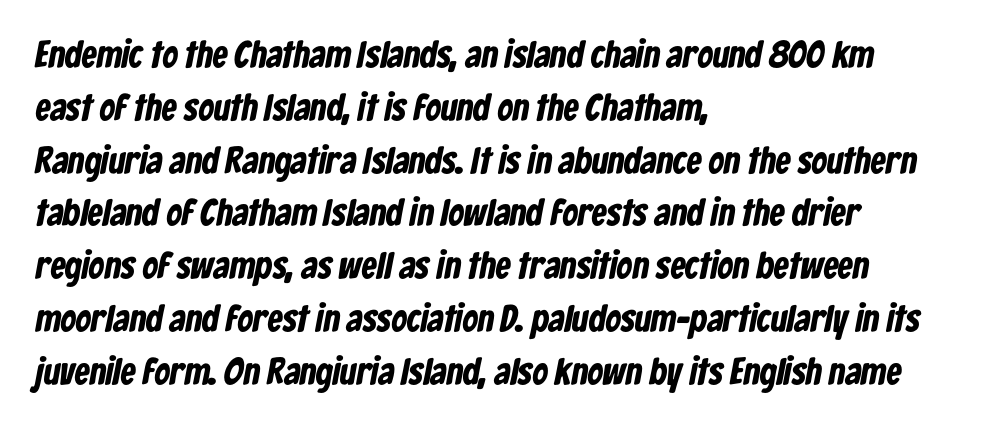
The image shows 38 px bold, condensed sans-serif type; set left-aligned, normal line spacing (1.39x), normal letter spacing, not underlined; low stroke contrast and a medium x-height.
